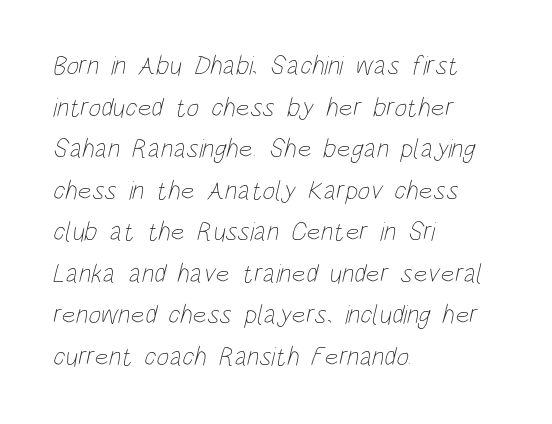
The image shows 27 px text type; set left-aligned, normal line spacing (1.54x), normal letter spacing, not underlined.
